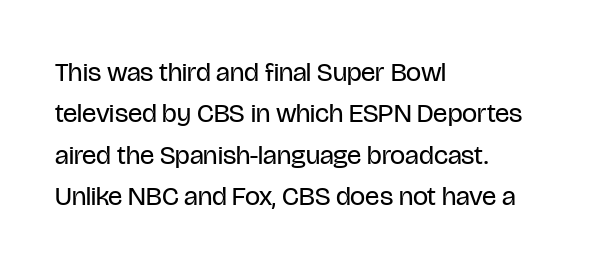
The image shows 27 px text type, upright; set left-aligned, normal line spacing (1.53x), normal letter spacing, not underlined.
